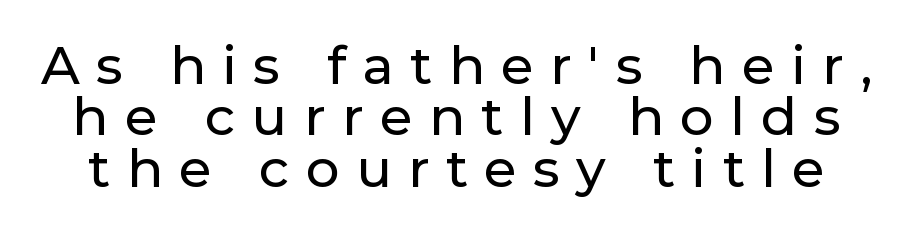
These lines are composed in type without serifs. Display-style spreading of the glyphs; the letterfit is very open. Any mark beneath the type? The region is blank. Is this a fixed-width face? No — the glyphs have proportional, varying widths.
